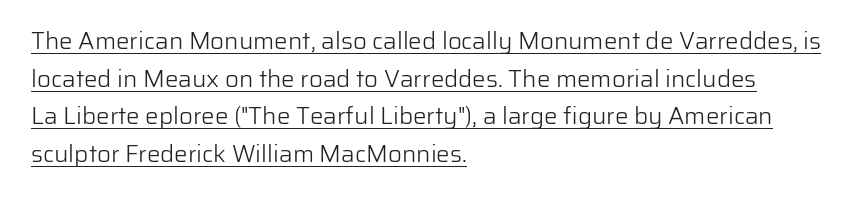
These lines stack with their left ends in a neat column. Italic: no, the glyphs are upright roman. Regular leading. The string is rendered with underlining switched on. The characters are drawn with everyday or finer stroke widths.
